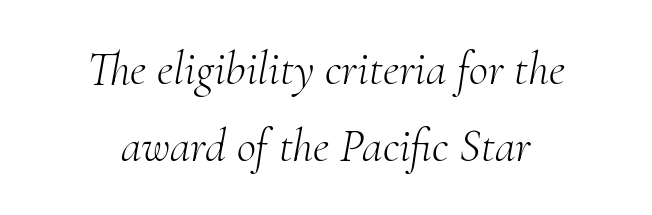
The image shows 47 px light serif type, italic (leaning right); set centered, normal line spacing (1.63x), normal letter spacing, not underlined; medium stroke contrast and a small x-height.
